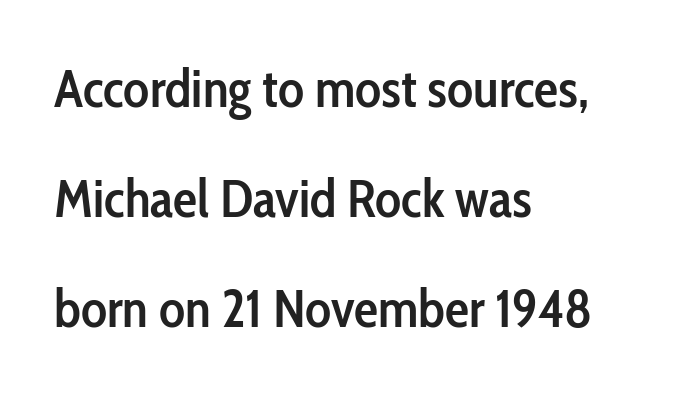
Q: Is the text bold? A: Semi-bold.
Q: Is the text italic (slanted)? A: No, it is upright.
Q: Is the typeface a serif or a sans-serif typeface? A: Sans-serif.
Q: Is the text underlined? A: No.
Q: How is the paragraph aligned? A: Left-aligned.
Q: Is the spacing between letters normal or unusually wide? A: Normal.
Q: Is the spacing between lines tight, normal or loose? A: Loose.
Q: Width (condensed, normal, or wide)? A: Condensed.
Q: Stroke contrast? A: Low.
Q: x-height? A: Medium.
Q: Monospaced? A: No.
